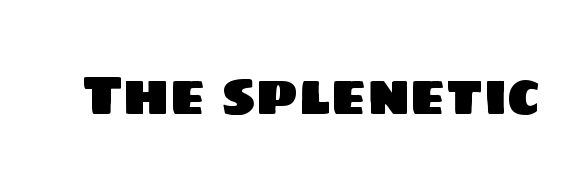
{"serif": "no", "width": "normal", "stroke_contrast": "low", "x_height": "large", "monospaced": "no", "underline": "no", "letter_spacing": "normal", "letter_spacing_em": 0.0, "glyph_px": 57}
